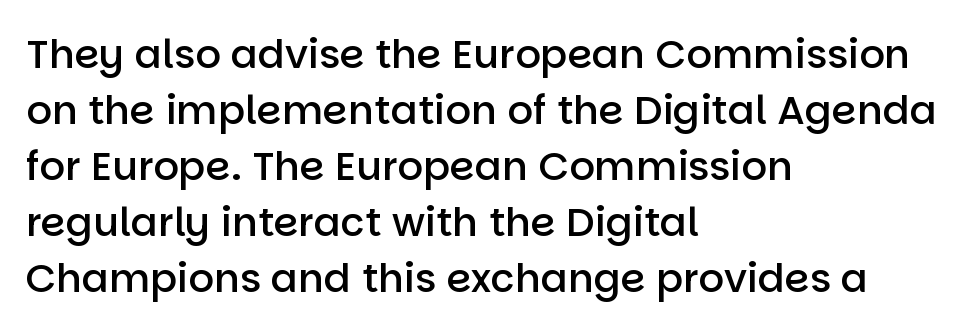
Q: Is the text bold? A: Semi-bold.
Q: Is the text italic (slanted)? A: No, it is upright.
Q: Is the typeface a serif or a sans-serif typeface? A: Sans-serif.
Q: Is the text underlined? A: No.
Q: How is the paragraph aligned? A: Left-aligned.
Q: Is the spacing between letters normal or unusually wide? A: Normal.
Q: Is the spacing between lines tight, normal or loose? A: Normal.
Q: Width (condensed, normal, or wide)? A: Normal.
Q: Stroke contrast? A: Low.
Q: x-height? A: Large.
Q: Monospaced? A: No.
